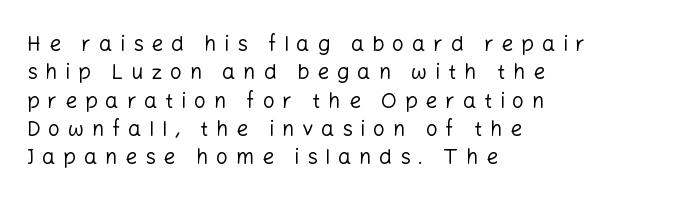
Q: Is the text bold? A: No.
Q: Is the text italic (slanted)? A: No, it is upright.
Q: Is the text underlined? A: No.
Q: How is the paragraph aligned? A: Left-aligned.
Q: Is the spacing between letters normal or unusually wide? A: Unusually wide.
Q: Is the spacing between lines tight, normal or loose? A: Normal.
